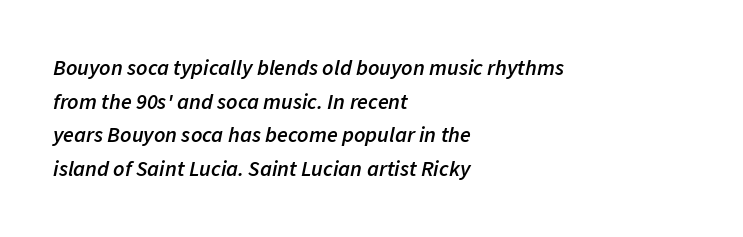
Q: Is the text bold? A: Semi-bold.
Q: Is the text italic (slanted)? A: Yes, it leans right by about 11 degrees.
Q: Is the text underlined? A: No.
Q: How is the paragraph aligned? A: Left-aligned.
Q: Is the spacing between letters normal or unusually wide? A: Normal.
Q: Is the spacing between lines tight, normal or loose? A: Normal.
